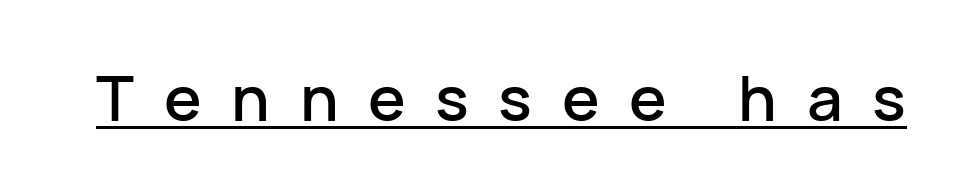
{"serif": "no", "italic": "no", "width": "normal", "stroke_contrast": "low", "x_height": "medium", "monospaced": "no", "underline": "yes", "letter_spacing": "wide", "letter_spacing_em": 0.47, "glyph_px": 63}
